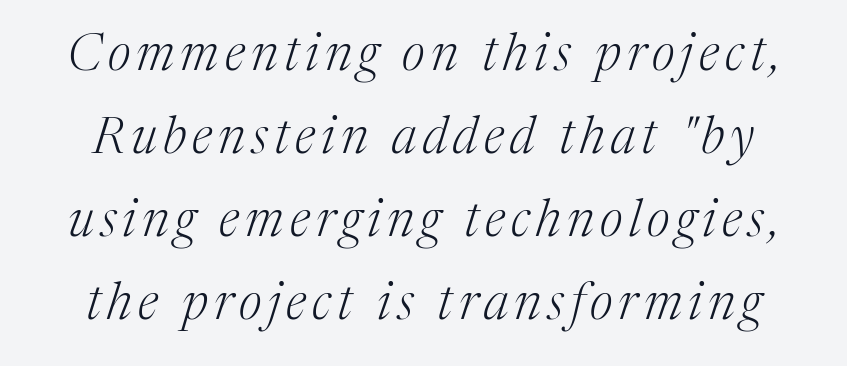
Q: Is the text bold? A: No.
Q: Is the text italic (slanted)? A: Yes, it leans right by about 17 degrees.
Q: Is the typeface a serif or a sans-serif typeface? A: Serif.
Q: Is the text underlined? A: No.
Q: Is the spacing between lines tight, normal or loose? A: Normal.
Q: Width (condensed, normal, or wide)? A: Normal.
Q: Stroke contrast? A: Medium.
Q: x-height? A: Medium.
Q: Monospaced? A: No.
